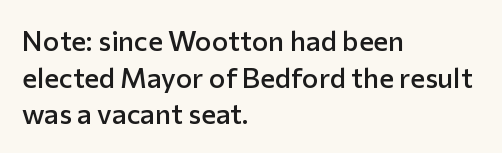
The image shows 28 px semibold sans-serif type, upright; set left-aligned, normal line spacing (1.31x), normal letter spacing, not underlined; low stroke contrast and a medium x-height.
